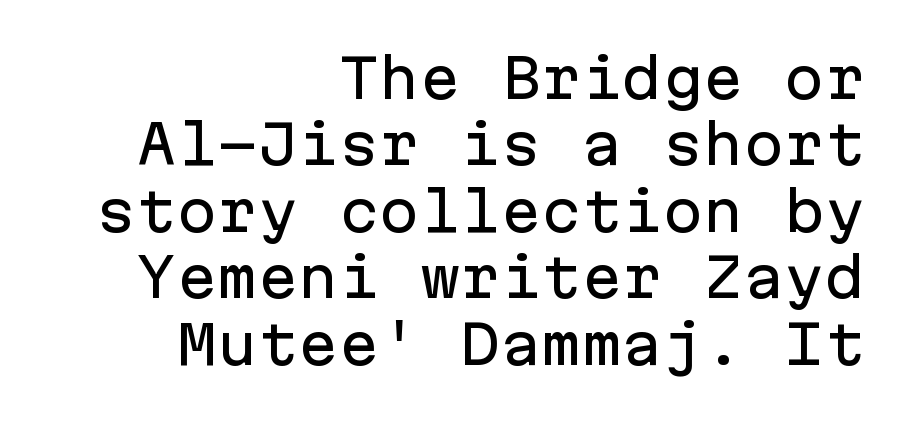
Q: Is the text italic (slanted)? A: No, it is upright.
Q: Is the typeface a serif or a sans-serif typeface? A: Sans-serif.
Q: Is the text underlined? A: No.
Q: How is the paragraph aligned? A: Right-aligned.
Q: Is the spacing between letters normal or unusually wide? A: Normal.
Q: Width (condensed, normal, or wide)? A: Normal.
Q: Stroke contrast? A: Low.
Q: x-height? A: Medium.
Q: Monospaced? A: Yes.
